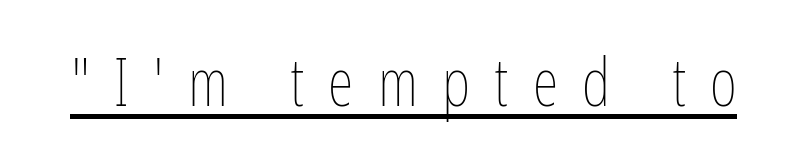
{"italic": "no", "bold": "no", "weight": "thin", "width": "condensed", "stroke_contrast": "low", "x_height": "medium", "monospaced": "no", "underline": "yes", "letter_spacing": "wide", "letter_spacing_em": 0.37, "glyph_px": 66}
